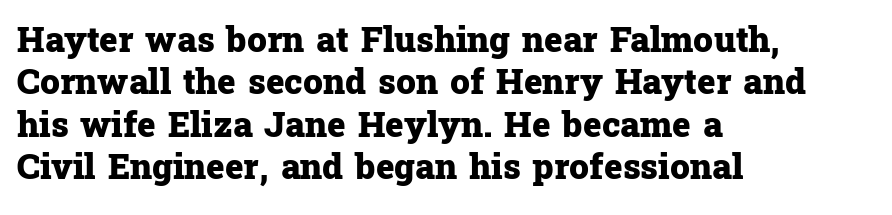
{"serif": "yes", "italic": "no", "bold": "yes", "weight": "heavy", "width": "normal", "stroke_contrast": "low", "x_height": "medium", "monospaced": "no", "underline": "no", "align": "left", "line_spacing_ratio": 1.21, "letter_spacing": "normal", "letter_spacing_em": 0.0, "glyph_px": 35}
